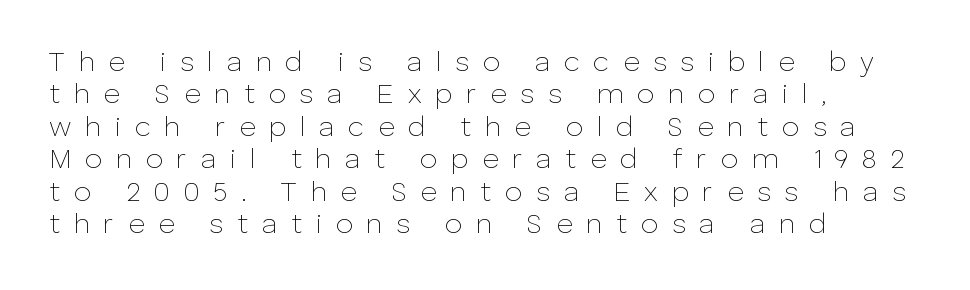
The image shows 28 px thin sans-serif type, upright; set left-aligned, line spacing 1.16x, unusually wide letter spacing (+0.49 em), not underlined; low stroke contrast and a medium x-height.
